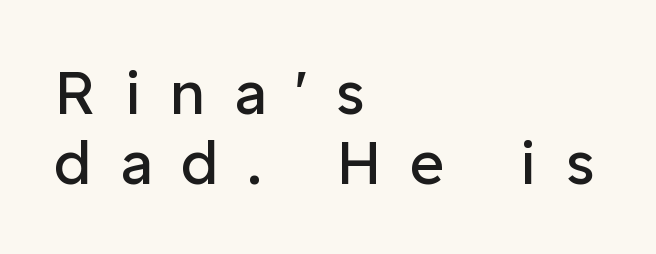
The image shows 60 px regular-weight sans-serif type, upright; set left-aligned, line spacing 1.17x, unusually wide letter spacing (+0.48 em), not underlined; low stroke contrast and a medium x-height.
